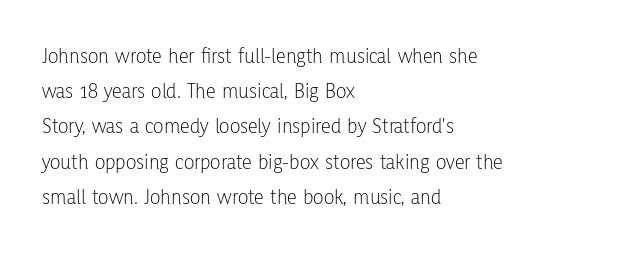
A quiet, ordinary-to-light weight characterises the typeface. Default kerning and tracking; the words read as compact shapes. These lines stack with their left ends in a neat column. The leading is moderate, giving the passage an even texture.
